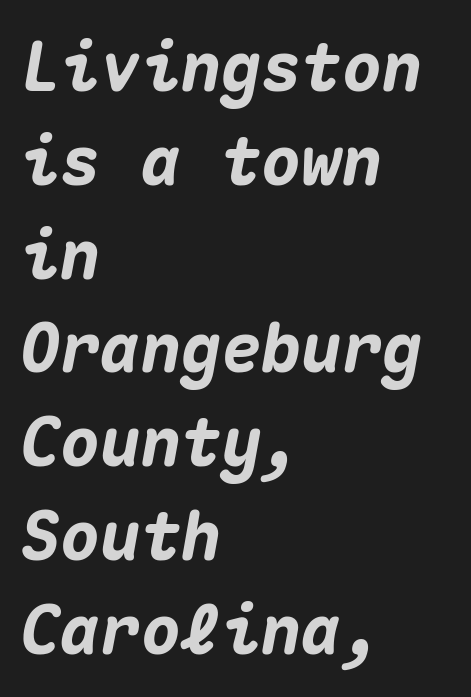
{"italic": "yes", "lean": "right", "slant_degrees": 10, "bold": "yes", "weight": "heavy", "width": "normal", "stroke_contrast": "medium", "x_height": "medium", "monospaced": "yes", "underline": "no", "align": "left", "line_spacing": "normal", "line_spacing_ratio": 1.4, "letter_spacing": "normal", "letter_spacing_em": 0.0, "glyph_px": 67}
